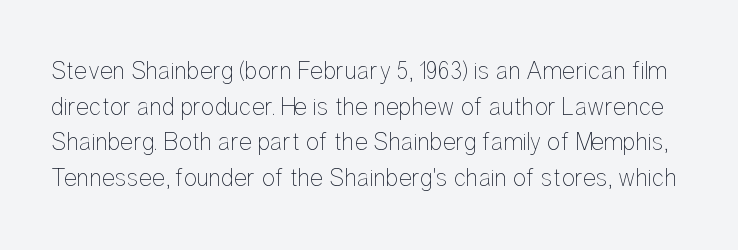
Q: Is the text bold? A: No.
Q: Is the text italic (slanted)? A: No, it is upright.
Q: Is the text underlined? A: No.
Q: Is the spacing between letters normal or unusually wide? A: Normal.
Q: Is the spacing between lines tight, normal or loose? A: Normal.
